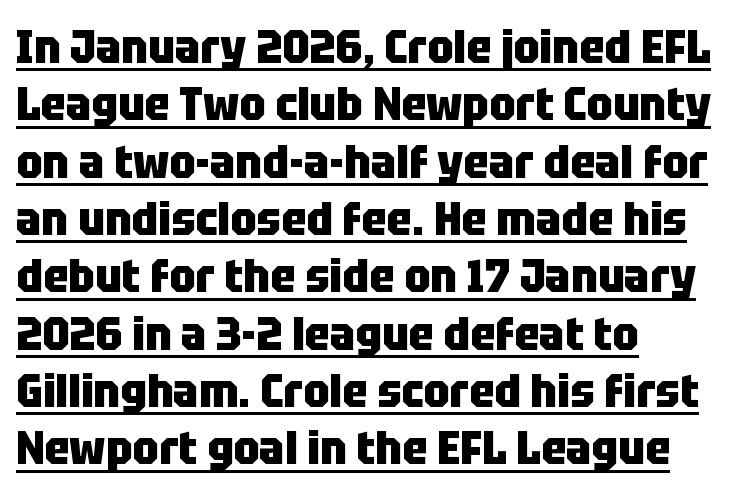
The image shows 47 px heavy, condensed sans-serif type, upright; set left-aligned, line spacing 1.22x, normal letter spacing, underlined; low stroke contrast and a large x-height.
